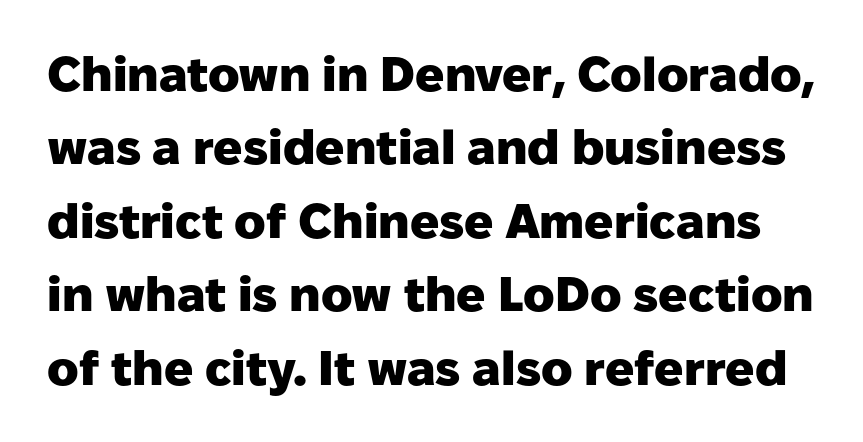
Decoration check: the copy has no underline. Each new line begins a customary step beneath the previous one. You could not count columns in this text — the font is proportionally spaced. A dark, heavy texture on the line: the type is bold. Tracking here is standard; glyphs follow each other at the usual distance.
